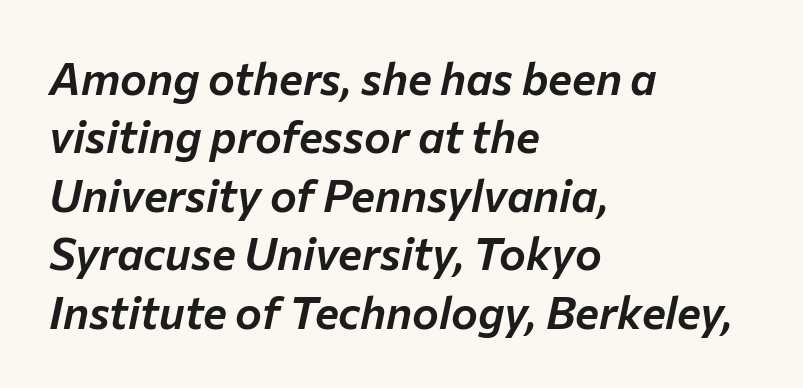
The image shows 45 px text type, italic (leaning right); set left-aligned, normal line spacing (1.3x), normal letter spacing, not underlined; low stroke contrast and a medium x-height.
